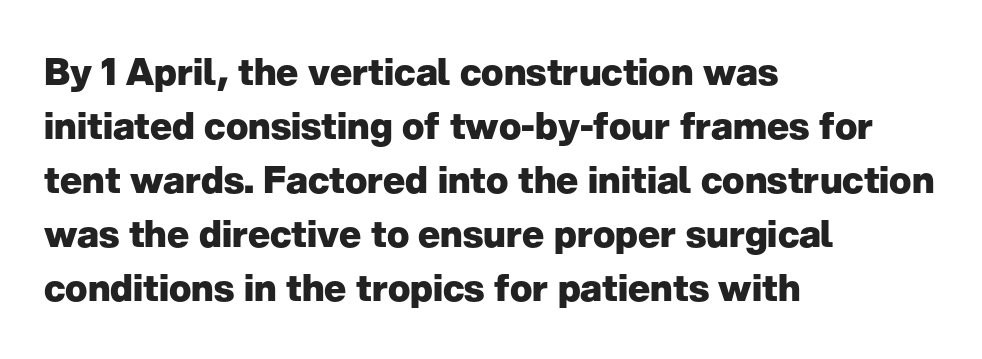
Honestly, there is no underline to notice here at all. The lettering holds an erect, upright posture throughout. Here the glyphs are tracked normally, forming tight word shapes. The typesetter chose a ragged-right arrangement here. The letters advance in unequal steps, a hallmark of proportional type. In terms of leading, this rendering sits right in the middle.
